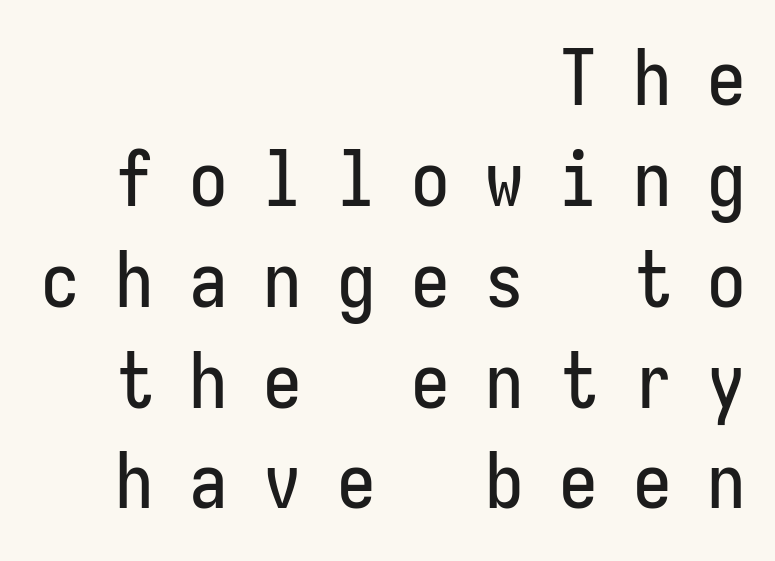
Q: Is the text italic (slanted)? A: No, it is upright.
Q: Is the typeface a serif or a sans-serif typeface? A: Sans-serif.
Q: Is the text underlined? A: No.
Q: How is the paragraph aligned? A: Right-aligned.
Q: Is the spacing between letters normal or unusually wide? A: Unusually wide.
Q: Is the spacing between lines tight, normal or loose? A: Normal.
Q: Width (condensed, normal, or wide)? A: Condensed.
Q: Stroke contrast? A: Low.
Q: x-height? A: Medium.
Q: Monospaced? A: Yes.
